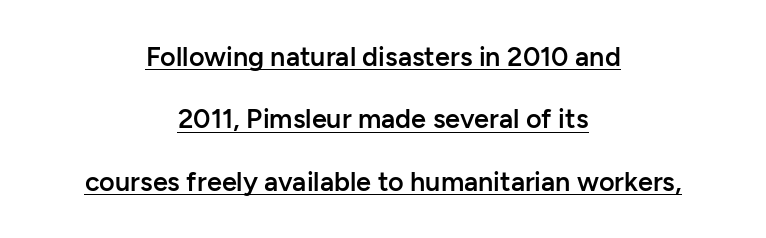
The image shows 27 px text type, upright; set centered, loose line spacing (2.31x), normal letter spacing, underlined.
